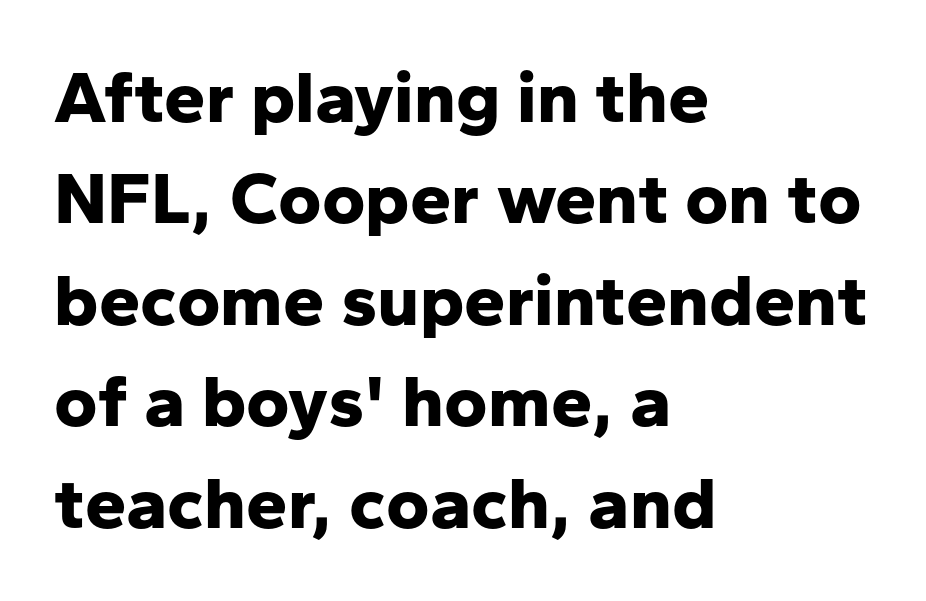
Q: Is the text bold? A: Yes.
Q: Is the text italic (slanted)? A: No, it is upright.
Q: Is the typeface a serif or a sans-serif typeface? A: Sans-serif.
Q: Is the text underlined? A: No.
Q: How is the paragraph aligned? A: Left-aligned.
Q: Is the spacing between letters normal or unusually wide? A: Normal.
Q: Is the spacing between lines tight, normal or loose? A: Normal.
Q: Width (condensed, normal, or wide)? A: Normal.
Q: Stroke contrast? A: Low.
Q: x-height? A: Medium.
Q: Monospaced? A: No.
